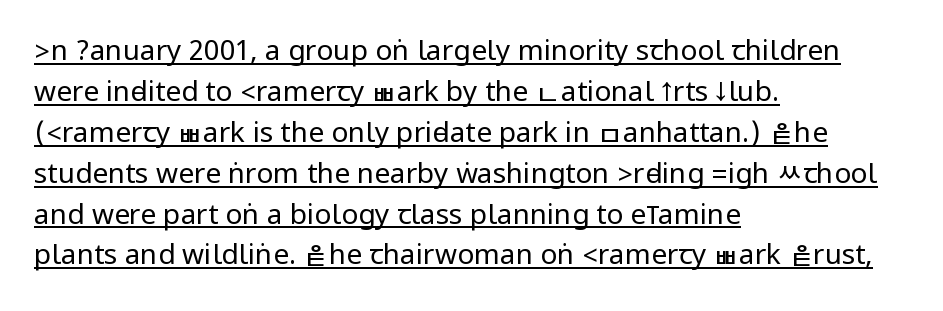
The image shows 28 px regular-weight, condensed sans-serif type, upright; set left-aligned, normal line spacing (1.46x), normal letter spacing, underlined; low stroke contrast.
